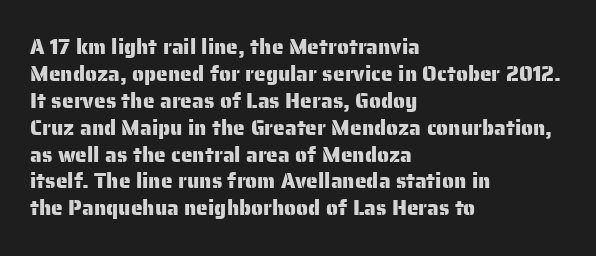
Q: Is the text italic (slanted)? A: No, it is upright.
Q: Is the text underlined? A: No.
Q: How is the paragraph aligned? A: Left-aligned.
Q: Is the spacing between letters normal or unusually wide? A: Normal.
Q: Is the spacing between lines tight, normal or loose? A: Normal.
